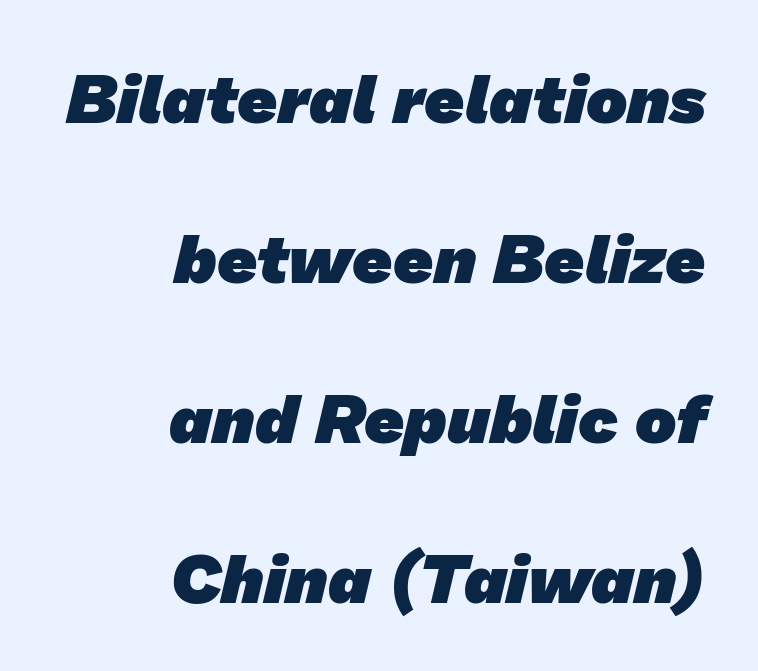
One-word summary of the alignment: right. Baseline-to-baseline distance is far greater than the letter height. Here the designer chose a conventional face with non-uniform glyph widths. Anything drawn beneath the words? Only blank space.
